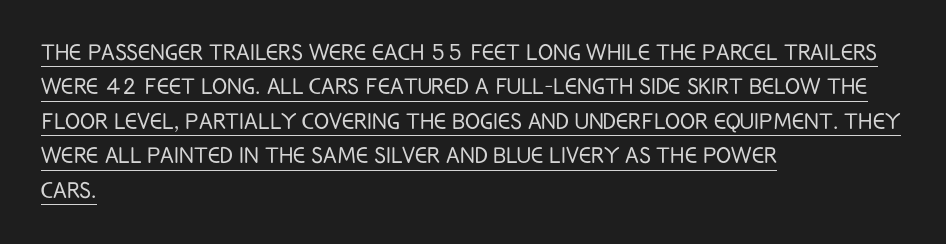
{"serif": "no", "italic": "no", "bold": "no", "weight": "light", "width": "condensed", "stroke_contrast": "low", "x_height": "large", "monospaced": "no", "underline": "yes", "align": "left", "line_spacing_ratio": 1.23, "letter_spacing": "normal", "letter_spacing_em": 0.0, "glyph_px": 28}
